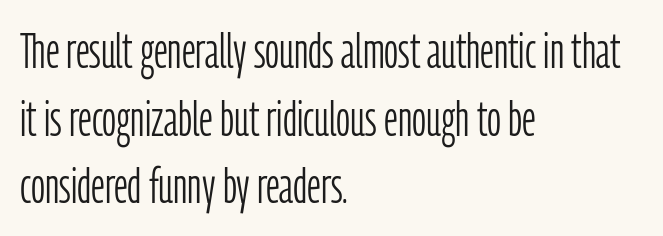
The image shows 49 px light, condensed sans-serif type, upright; set left-aligned, normal line spacing (1.38x), normal letter spacing, not underlined; low stroke contrast and a medium x-height.
